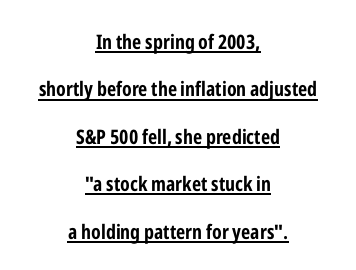
Q: Is the text bold? A: Yes.
Q: Is the text italic (slanted)? A: No, it is upright.
Q: Is the text underlined? A: Yes.
Q: How is the paragraph aligned? A: Centered.
Q: Is the spacing between letters normal or unusually wide? A: Normal.
Q: Is the spacing between lines tight, normal or loose? A: Loose.
